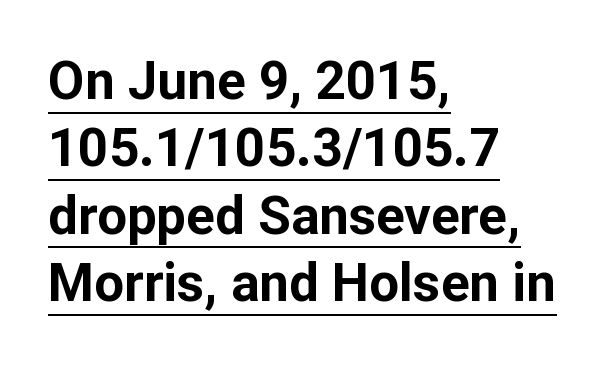
This is underlined copy, the kind a proofreader might mark for attention. This block has exactly the height ordinary leading produces. The typesetting leans heavy: a genuine bold. Which margin do the lines hug? The left one — the right edge is uneven. Type style note: lacks serifs.
